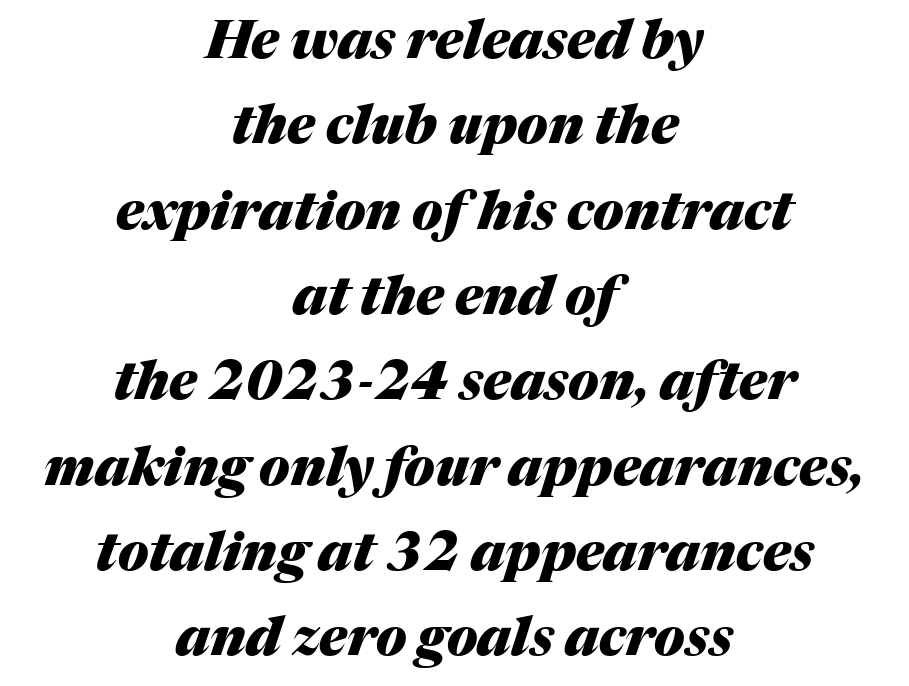
Does the lettering tilt? It does — this is italic. Bold? Absolutely — the strokes are thick and heavy. The gap between lines stays unmarked. A normal amount of white space separates one row of letters from the next. The rag falls on both sides of this text block equally.
